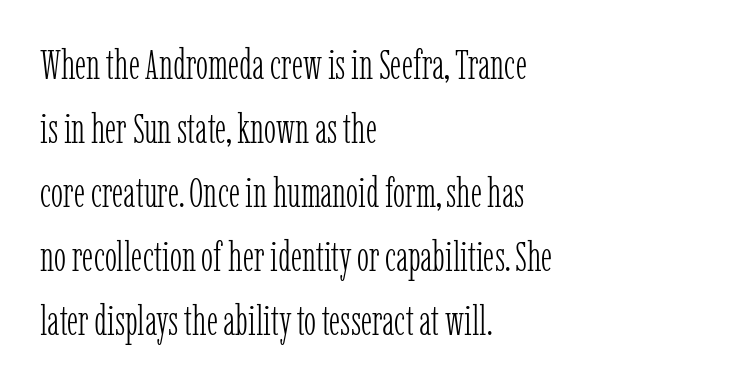
{"serif": "yes", "italic": "no", "bold": "no", "weight": "light", "width": "condensed", "stroke_contrast": "low", "x_height": "medium", "monospaced": "no", "underline": "no", "align": "left", "line_spacing": "normal", "line_spacing_ratio": 1.56, "letter_spacing": "normal", "letter_spacing_em": 0.0, "glyph_px": 41}
